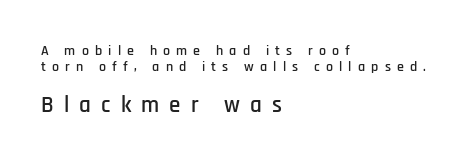
The image shows 23 px text type, upright; set left-aligned, tight line spacing (1.11x), unusually wide letter spacing (+0.44 em), not underlined; the second (bottom) block is 1.64x larger.
